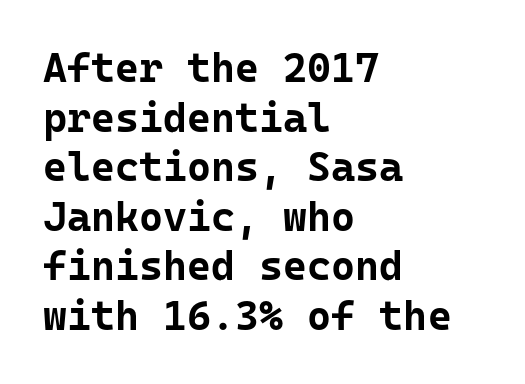
The image shows 41 px bold sans-serif type, upright; set left-aligned, line spacing 1.21x, normal letter spacing, not underlined; low stroke contrast and a medium x-height.
